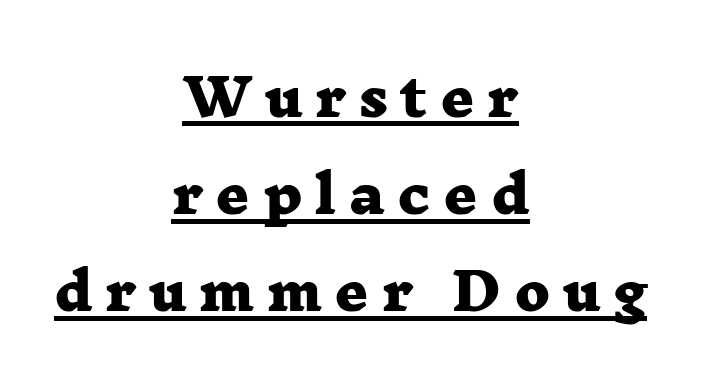
Q: Is the text bold? A: Yes.
Q: Is the typeface a serif or a sans-serif typeface? A: Serif.
Q: Is the text underlined? A: Yes.
Q: How is the paragraph aligned? A: Centered.
Q: Is the spacing between letters normal or unusually wide? A: Unusually wide.
Q: Width (condensed, normal, or wide)? A: Wide.
Q: Stroke contrast? A: Low.
Q: x-height? A: Medium.
Q: Monospaced? A: No.
